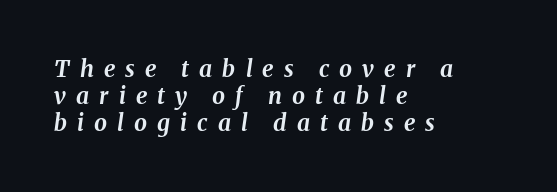
{"italic": "yes", "lean": "right", "slant_degrees": 8, "bold": "yes", "underline": "no", "align": "left", "line_spacing_ratio": 1.17, "letter_spacing": "wide", "letter_spacing_em": 0.44, "glyph_px": 23}
